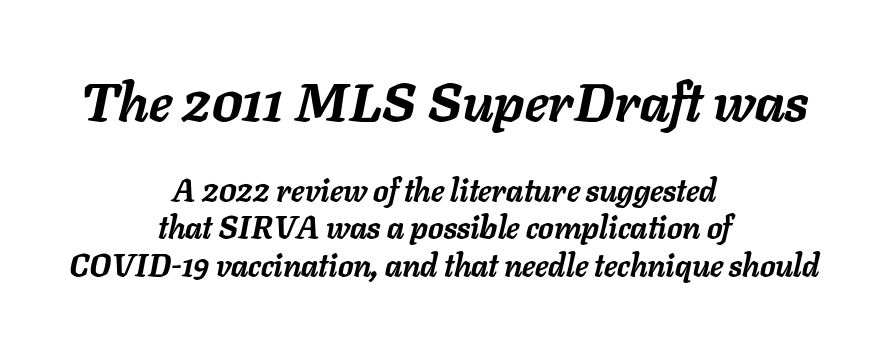
Q: Is the text bold? A: Yes.
Q: Is the text italic (slanted)? A: Yes, it leans right by about 11 degrees.
Q: Is the text underlined? A: No.
Q: How is the paragraph aligned? A: Centered.
Q: Is the spacing between letters normal or unusually wide? A: Normal.
Q: Which block of text is set in a larger size, the first (top) or the second (bottom)? A: The first (top) one.
Q: Width (condensed, normal, or wide)? A: Normal.
Q: Stroke contrast? A: Low.
Q: x-height? A: Medium.
Q: Monospaced? A: No.
